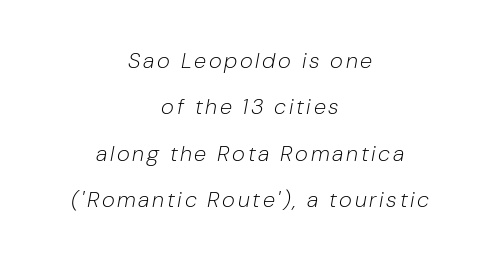
The image shows 22 px text type, italic (leaning right); set centered, loose line spacing (2.11x), not underlined.
